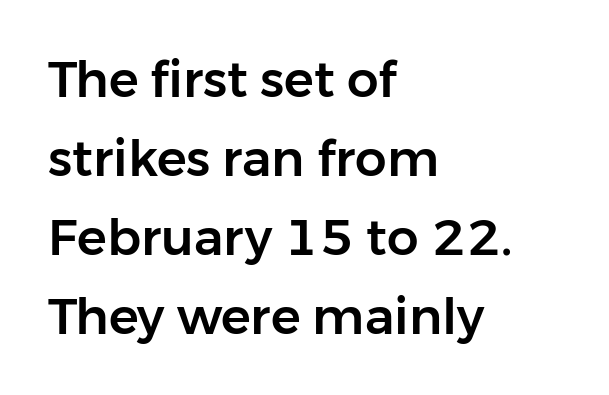
The image shows 50 px sans-serif type, upright; set left-aligned, normal line spacing (1.58x), normal letter spacing, not underlined; low stroke contrast and a medium x-height.
